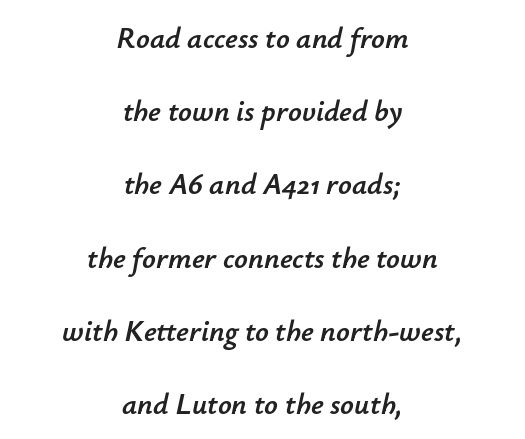
The letters advance in unequal steps, a hallmark of proportional type. In terms of posture, this sample is oblique. The passage shown has conventional tracking throughout. Casual observation: everything's sitting right in the middle.
